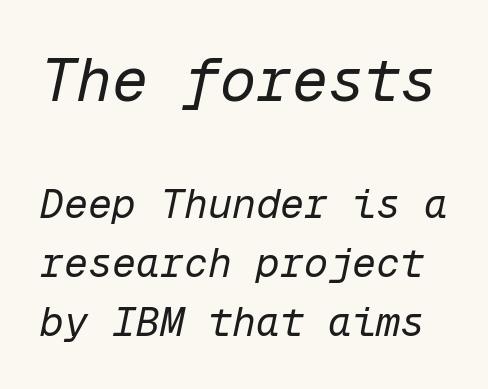
Q: Is the text bold? A: No.
Q: Is the text italic (slanted)? A: Yes, it leans right by about 12 degrees.
Q: Is the text underlined? A: No.
Q: Is the spacing between letters normal or unusually wide? A: Normal.
Q: Is the spacing between lines tight, normal or loose? A: Normal.
Q: Which block of text is set in a larger size, the first (top) or the second (bottom)? A: The first (top) one.
Q: Width (condensed, normal, or wide)? A: Normal.
Q: Stroke contrast? A: Low.
Q: x-height? A: Medium.
Q: Monospaced? A: Yes.
